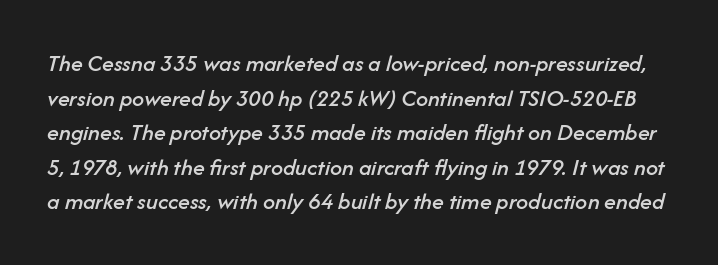
Q: Is the text italic (slanted)? A: Yes, it leans right by about 14 degrees.
Q: Is the text underlined? A: No.
Q: Is the spacing between letters normal or unusually wide? A: Normal.
Q: Is the spacing between lines tight, normal or loose? A: Normal.
